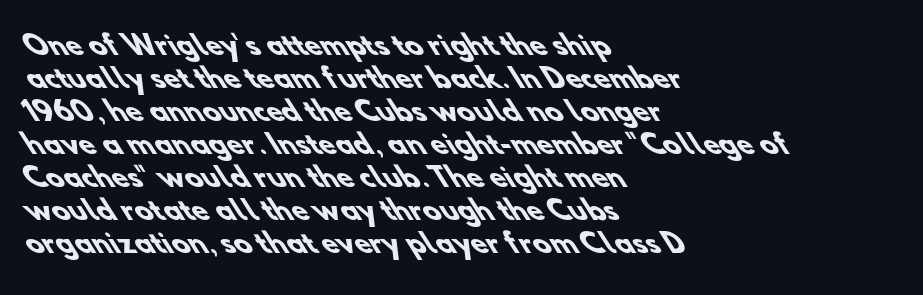
The image shows 26 px bold type; set left-aligned, normal line spacing (1.27x), normal letter spacing, not underlined.
